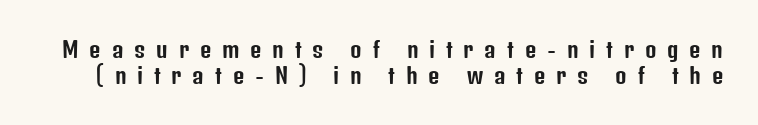
{"italic": "no", "underline": "no", "line_spacing_ratio": 1.2, "letter_spacing": "wide", "letter_spacing_em": 0.49, "glyph_px": 22}
